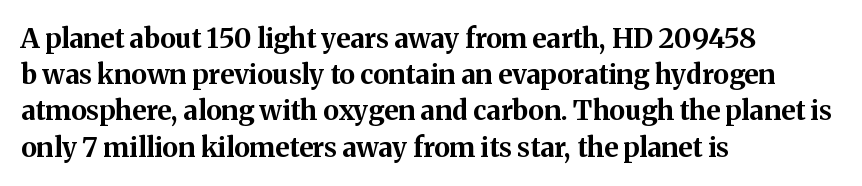
Q: Is the text bold? A: Yes.
Q: Is the text italic (slanted)? A: No, it is upright.
Q: Is the text underlined? A: No.
Q: How is the paragraph aligned? A: Left-aligned.
Q: Is the spacing between letters normal or unusually wide? A: Normal.
Q: Is the spacing between lines tight, normal or loose? A: Normal.
